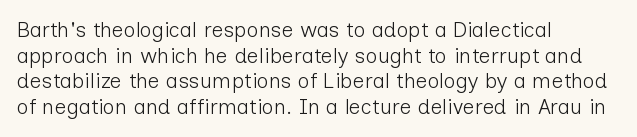
The image shows 21 px text type, upright; set left-aligned, line spacing 1.22x, normal letter spacing, not underlined.
